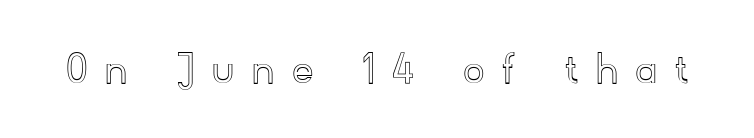
The image shows 48 px text type, upright; set unusually wide letter spacing (+0.41 em), not underlined; a small x-height.
